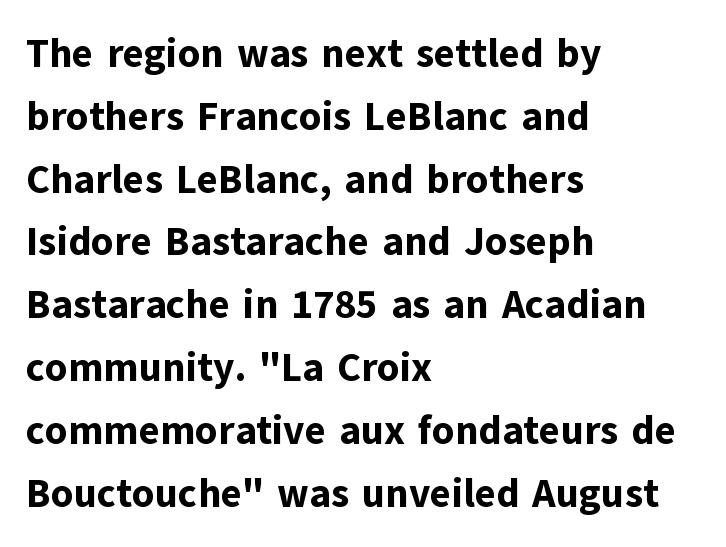
The image shows 40 px bold sans-serif type, upright; set left-aligned, normal line spacing (1.57x), normal letter spacing, not underlined; low stroke contrast and a medium x-height.
